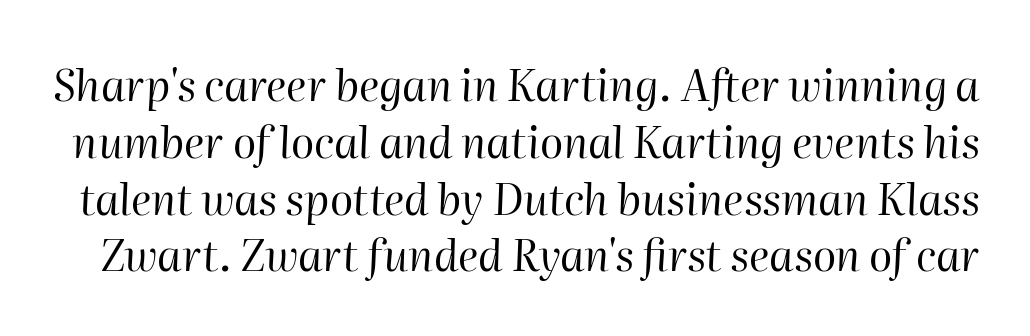
The image shows 43 px regular-weight type, italic (leaning right); set normal line spacing (1.32x), normal letter spacing, not underlined; high stroke contrast and a medium x-height.
